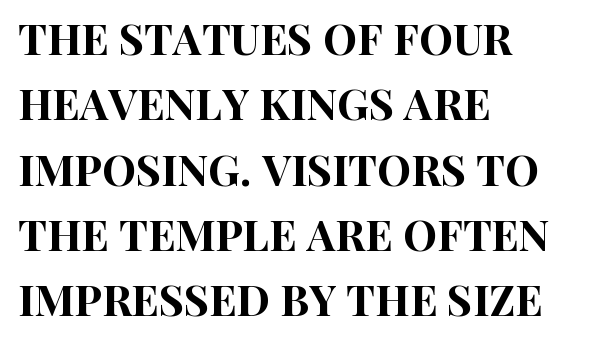
The image shows 43 px condensed sans-serif type, upright; set left-aligned, normal line spacing (1.52x), normal letter spacing, not underlined; high stroke contrast and a large x-height.
